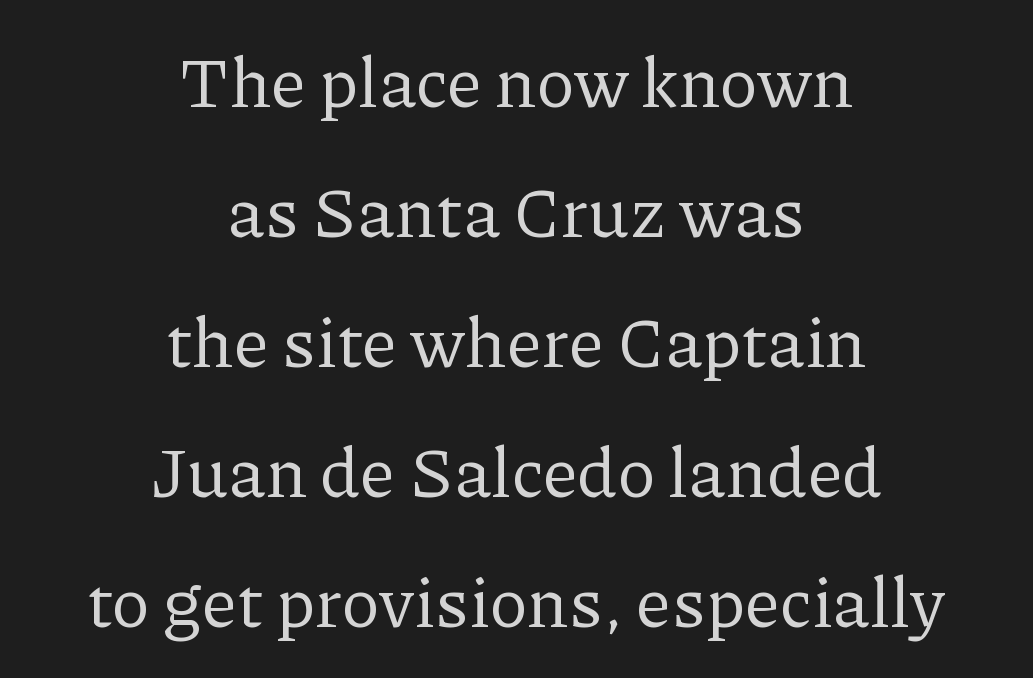
The whitespace from short lines is split evenly between both sides. These lines keep a tight, regular rhythm from letter to letter. Old-style or modern, the face here clearly has serifs. Check under the words: just untouched page.
